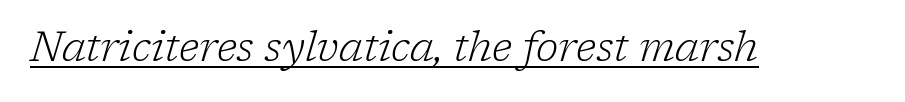
The image shows 41 px light serif type, italic (leaning right); set normal letter spacing, underlined; low stroke contrast and a medium x-height.
